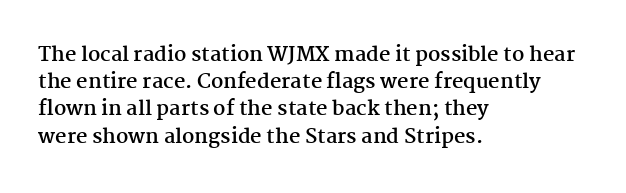
Vertical strokes here are truly vertical. Line spacing here is normal. The rendering anchors every line to the left-hand side. Short note: letters normally spaced. Has an underline been added? It has not. The sample has been set heavy, in full bold.
